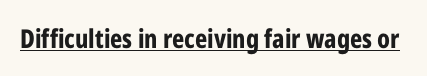
No extra tracking has been applied to these lines. Glance below the letters and you will spot a drawn line. Quick note: not italic, upright. The letters are bold, with thick, heavy strokes.
